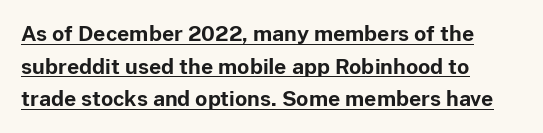
Q: Is the text bold? A: Yes.
Q: Is the text italic (slanted)? A: No, it is upright.
Q: Is the text underlined? A: Yes.
Q: How is the paragraph aligned? A: Left-aligned.
Q: Is the spacing between letters normal or unusually wide? A: Normal.
Q: Is the spacing between lines tight, normal or loose? A: Normal.
